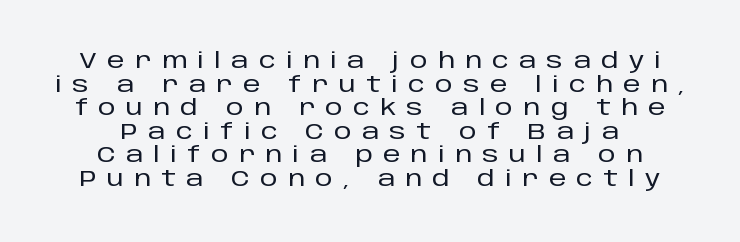
{"italic": "no", "underline": "no", "line_spacing": "tight", "line_spacing_ratio": 1.07, "letter_spacing": "wide", "letter_spacing_em": 0.47, "glyph_px": 22}
